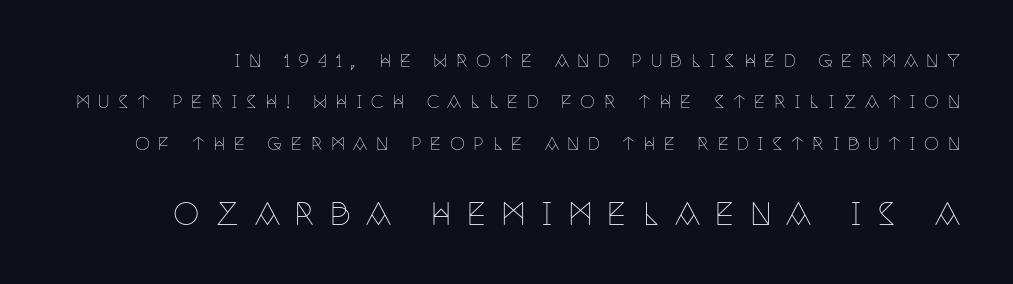
The image shows 30 px thin, condensed serif type, upright; set loose line spacing (2.43x), unusually wide letter spacing (+0.49 em), not underlined; the second (bottom) block is 1.76x larger; low stroke contrast and a large x-height.
